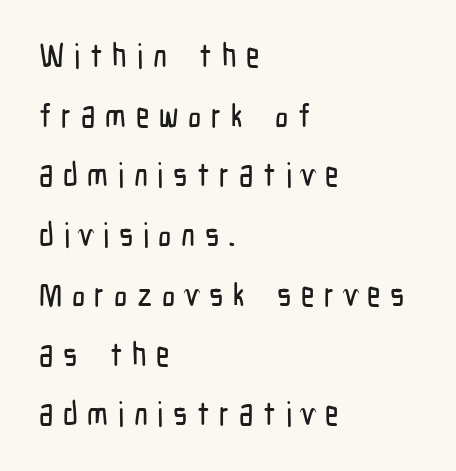
{"serif": "no", "italic": "no", "width": "condensed", "stroke_contrast": "low", "x_height": "medium", "monospaced": "no", "underline": "no", "align": "left", "line_spacing_ratio": 1.81, "letter_spacing": "wide", "letter_spacing_em": 0.29, "glyph_px": 33}
